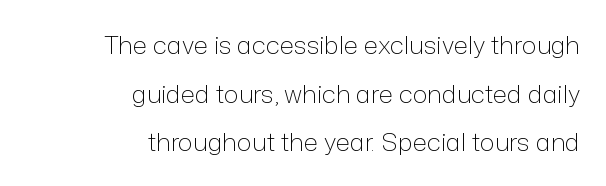
The image shows 25 px text type, upright; set right-aligned, loose line spacing (1.95x), normal letter spacing, not underlined.
